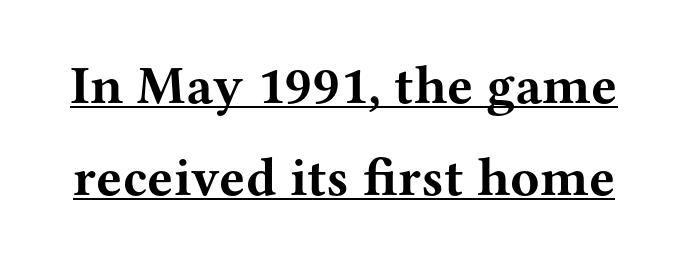
Q: Is the text bold? A: Yes.
Q: Is the text italic (slanted)? A: No, it is upright.
Q: Is the typeface a serif or a sans-serif typeface? A: Serif.
Q: Is the text underlined? A: Yes.
Q: Is the spacing between letters normal or unusually wide? A: Normal.
Q: Width (condensed, normal, or wide)? A: Wide.
Q: Stroke contrast? A: Medium.
Q: x-height? A: Medium.
Q: Monospaced? A: No.
